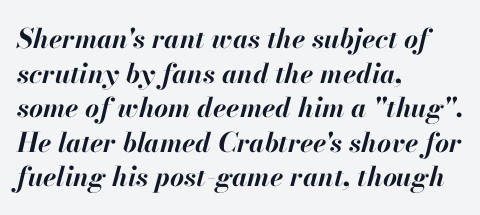
{"italic": "yes", "lean": "right", "slant_degrees": 13, "bold": "yes", "underline": "no", "align": "left", "line_spacing": "normal", "line_spacing_ratio": 1.28, "letter_spacing": "normal", "letter_spacing_em": 0.0, "glyph_px": 27}
